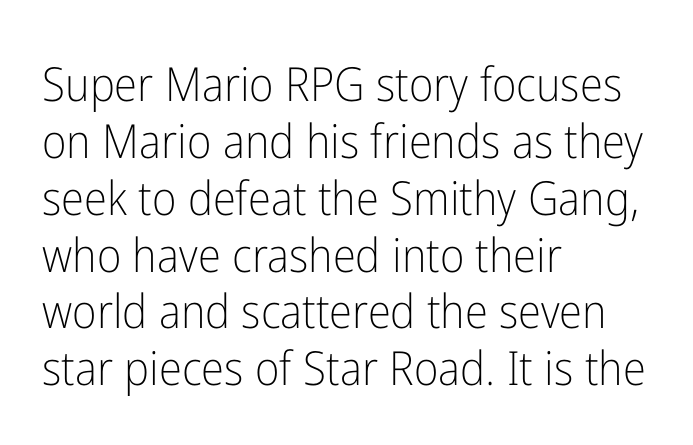
{"serif": "no", "italic": "no", "bold": "no", "weight": "light", "width": "condensed", "stroke_contrast": "low", "x_height": "medium", "monospaced": "no", "underline": "no", "align": "left", "line_spacing_ratio": 1.21, "letter_spacing": "normal", "letter_spacing_em": 0.0, "glyph_px": 47}
